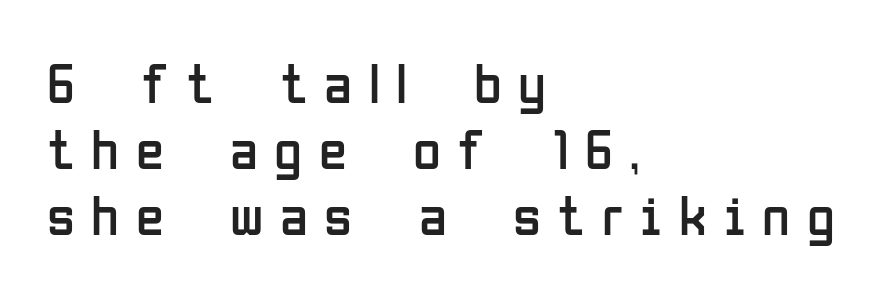
This sample has the flowing, uneven cadence of proportional lettering. The specimen omits any rule beneath the text block's lines. Serifs: no, the terminals of the letterforms are clean. The rendering inserts visible extra space after every character. Weight class: somewhere from thin through regular. The lines in this sample share a left origin and differ only in where they stop.
